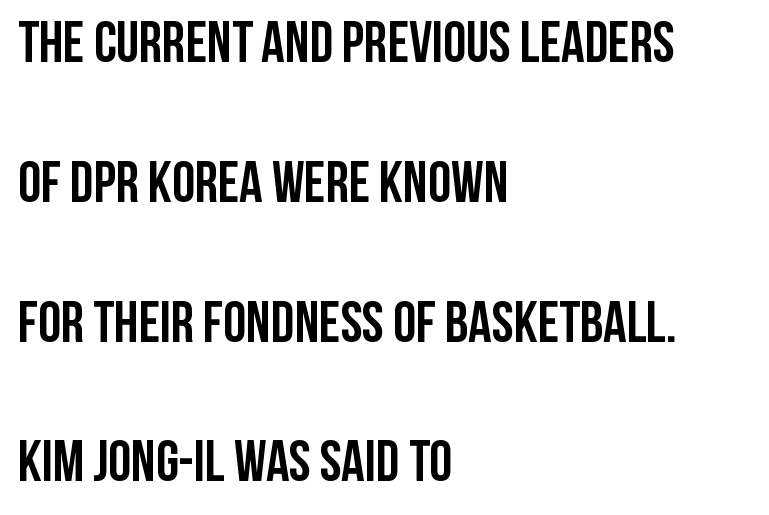
The lettering holds an erect, upright posture throughout. Type style note: lacks serifs. Is the letter spacing exaggerated? No — it looks like the ordinary default. Strong, thick strokes mark this as bold type.
